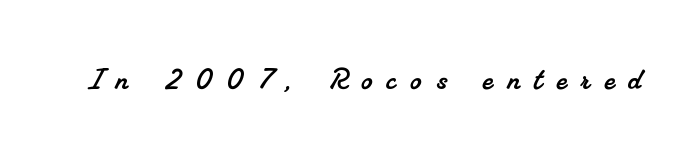
The passage shown is typed in a proportional face where columns would drift. Yep, those are serifs on the letters. A typesetter would call this heavily tracked-out type. Check under the words: just untouched page.
